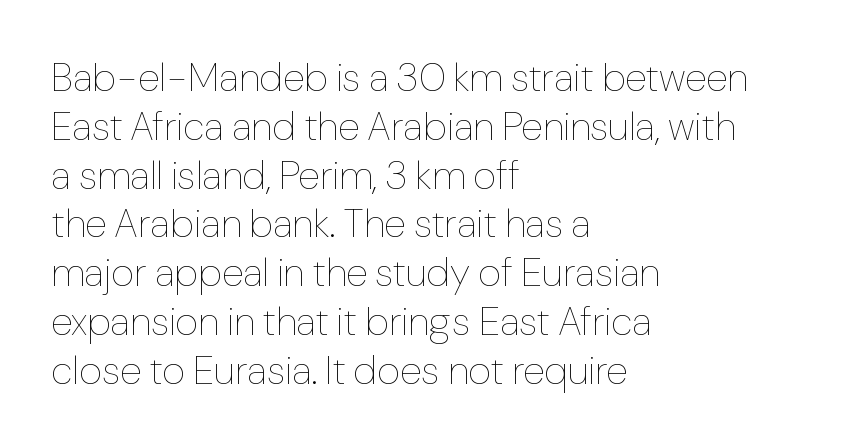
Underline: absent. The paragraph shown leans on its left margin. Looks like regular typesetting: each glyph gets only the width it needs. Every character sits straight up, as roman type does.
